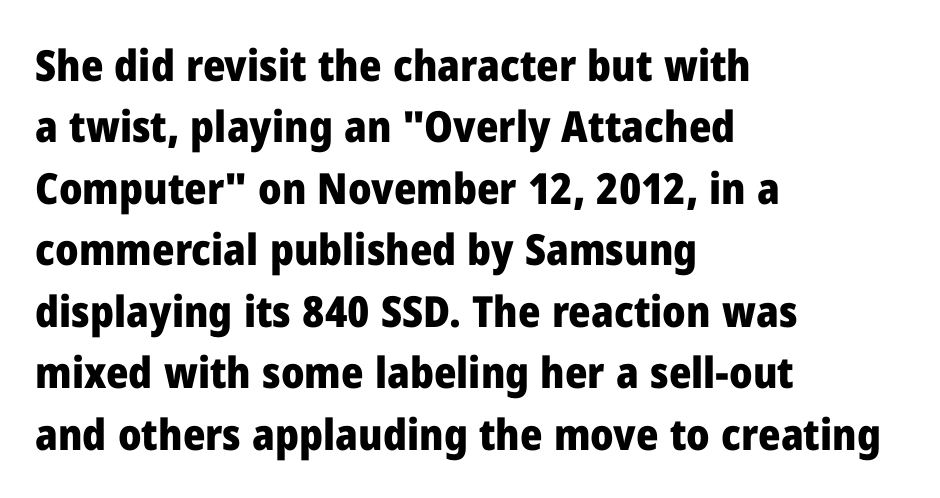
Vertical spacing — default. Chunky letters — that's bold for sure. Grotesque or geometric, the face here clearly has no serifs. Glance below the letters and you will spot only blank space. Every character sits straight up, as roman type does.
